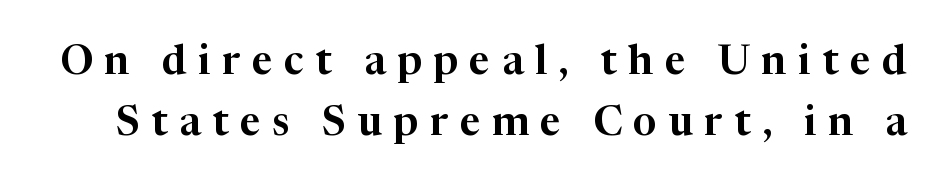
The image shows 41 px serif type, upright; set normal line spacing (1.49x), unusually wide letter spacing (+0.28 em), not underlined; high stroke contrast and a medium x-height.
